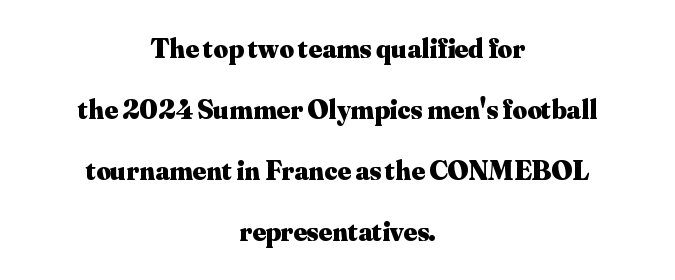
{"serif": "yes", "italic": "no", "bold": "yes", "weight": "heavy", "width": "normal", "stroke_contrast": "medium", "x_height": "small", "monospaced": "no", "underline": "no", "align": "center", "line_spacing": "loose", "line_spacing_ratio": 2.18, "letter_spacing": "normal", "letter_spacing_em": 0.0, "glyph_px": 28}
